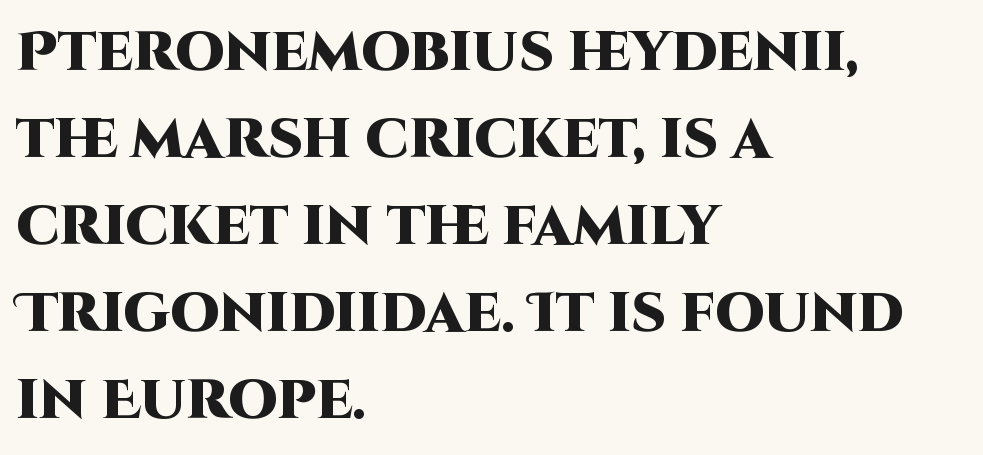
The image shows 55 px heavy sans-serif type, upright; set left-aligned, normal line spacing (1.58x), normal letter spacing, not underlined; high stroke contrast and a large x-height.
